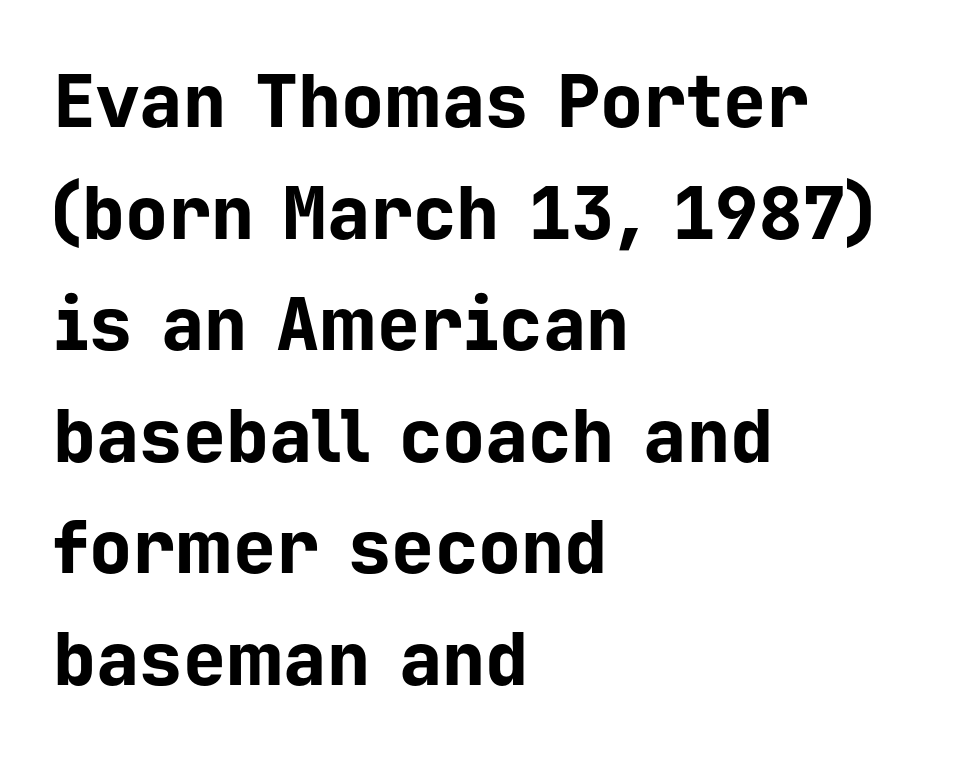
Q: Is the text bold? A: Yes.
Q: Is the text italic (slanted)? A: No, it is upright.
Q: Is the typeface a serif or a sans-serif typeface? A: Sans-serif.
Q: Is the text underlined? A: No.
Q: How is the paragraph aligned? A: Left-aligned.
Q: Is the spacing between letters normal or unusually wide? A: Normal.
Q: Is the spacing between lines tight, normal or loose? A: Normal.
Q: Width (condensed, normal, or wide)? A: Normal.
Q: Stroke contrast? A: Low.
Q: x-height? A: Medium.
Q: Monospaced? A: Yes.
